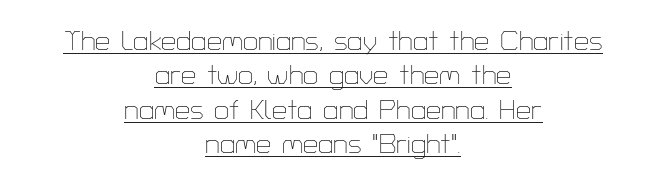
{"italic": "no", "bold": "no", "underline": "yes", "align": "center", "line_spacing": "normal", "line_spacing_ratio": 1.27, "letter_spacing": "normal", "letter_spacing_em": 0.0, "glyph_px": 27}
